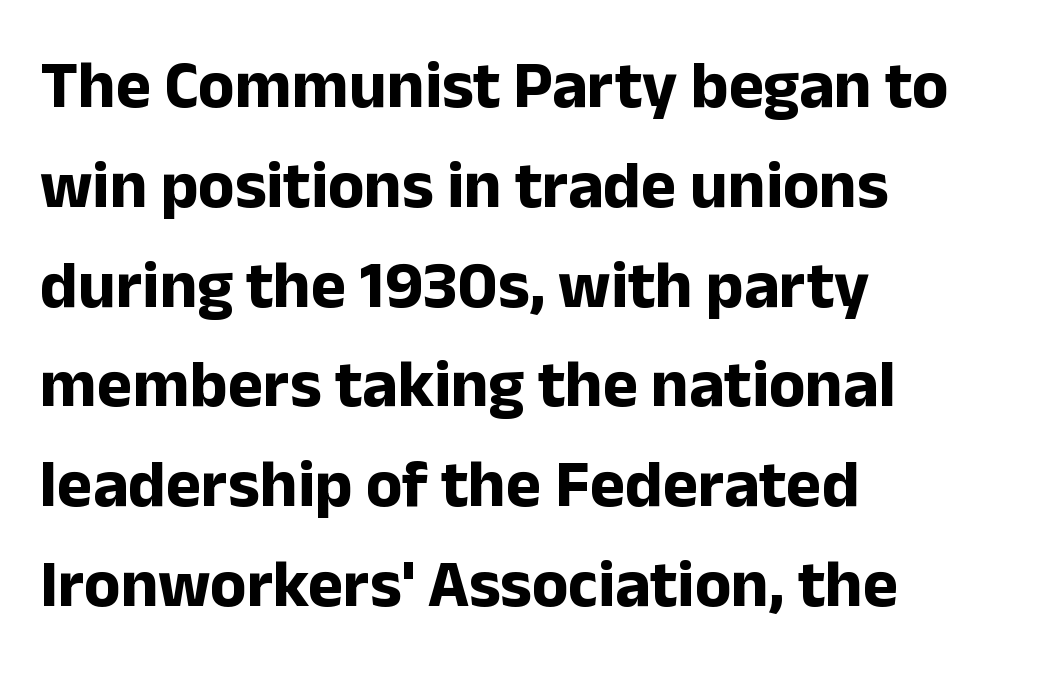
Q: Is the text bold? A: Yes.
Q: Is the text italic (slanted)? A: No, it is upright.
Q: Is the typeface a serif or a sans-serif typeface? A: Sans-serif.
Q: Is the text underlined? A: No.
Q: How is the paragraph aligned? A: Left-aligned.
Q: Is the spacing between letters normal or unusually wide? A: Normal.
Q: Is the spacing between lines tight, normal or loose? A: Normal.
Q: Width (condensed, normal, or wide)? A: Normal.
Q: Stroke contrast? A: Low.
Q: x-height? A: Medium.
Q: Monospaced? A: No.
